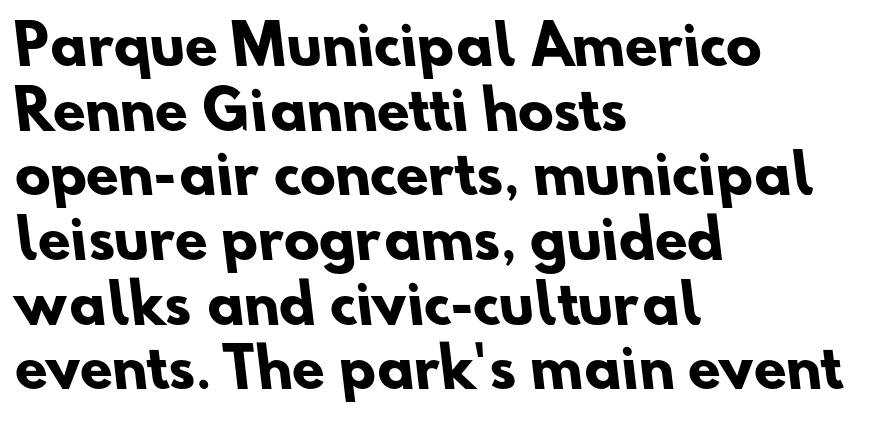
Q: Is the text bold? A: Yes.
Q: Is the typeface a serif or a sans-serif typeface? A: Sans-serif.
Q: Is the text underlined? A: No.
Q: How is the paragraph aligned? A: Left-aligned.
Q: Is the spacing between letters normal or unusually wide? A: Normal.
Q: Width (condensed, normal, or wide)? A: Normal.
Q: Stroke contrast? A: Low.
Q: x-height? A: Small.
Q: Monospaced? A: No.
